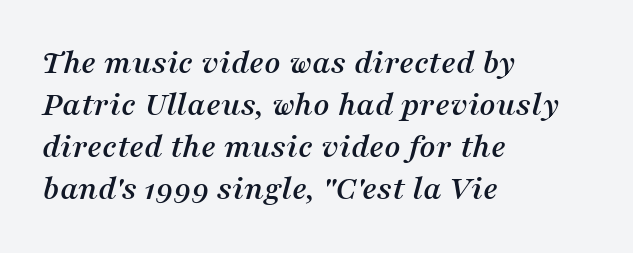
{"serif": "yes", "italic": "yes", "lean": "right", "slant_degrees": 16, "width": "normal", "stroke_contrast": "medium", "x_height": "medium", "monospaced": "no", "underline": "no", "align": "left", "line_spacing_ratio": 1.2, "letter_spacing": "normal", "letter_spacing_em": 0.0, "glyph_px": 35}
